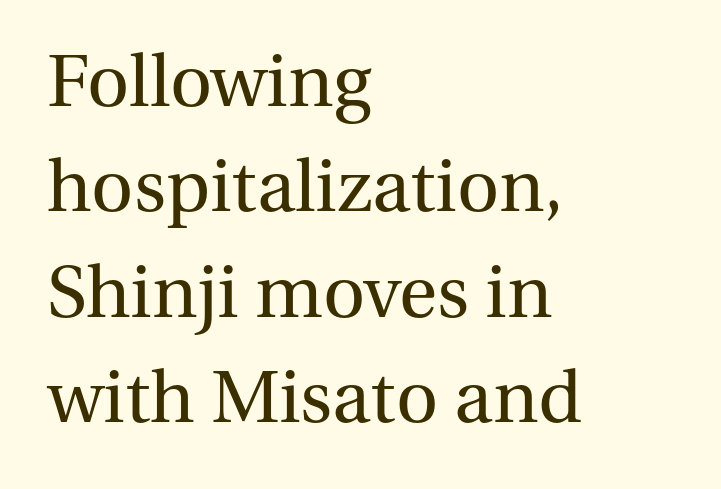
Q: Is the text bold? A: No.
Q: Is the text italic (slanted)? A: No, it is upright.
Q: Is the typeface a serif or a sans-serif typeface? A: Serif.
Q: Is the text underlined? A: No.
Q: How is the paragraph aligned? A: Left-aligned.
Q: Is the spacing between letters normal or unusually wide? A: Normal.
Q: Is the spacing between lines tight, normal or loose? A: Normal.
Q: Width (condensed, normal, or wide)? A: Normal.
Q: Stroke contrast? A: Medium.
Q: x-height? A: Medium.
Q: Monospaced? A: No.
